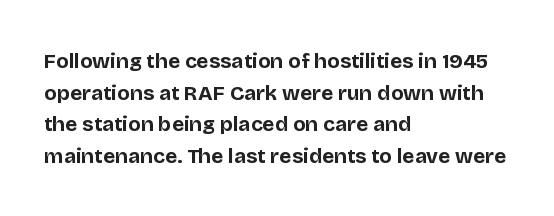
The image shows 21 px bold type, upright; set left-aligned, normal line spacing (1.51x), normal letter spacing, not underlined.
